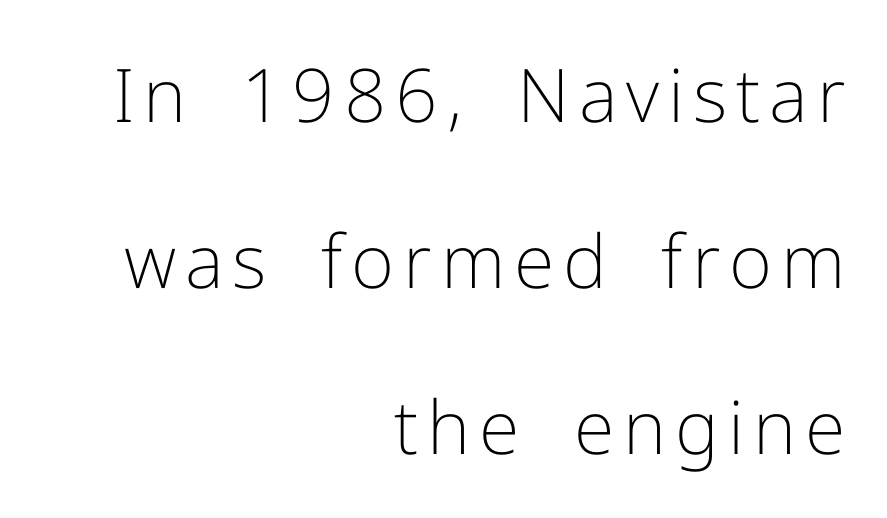
{"serif": "no", "italic": "no", "bold": "no", "weight": "light", "width": "normal", "stroke_contrast": "low", "x_height": "medium", "monospaced": "no", "underline": "no", "align": "right", "line_spacing": "loose", "line_spacing_ratio": 2.24, "glyph_px": 74}
